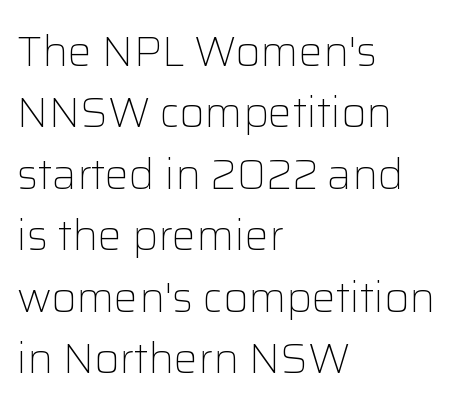
The image shows 43 px light sans-serif type, upright; set left-aligned, normal line spacing (1.43x), normal letter spacing, not underlined; low stroke contrast and a medium x-height.
